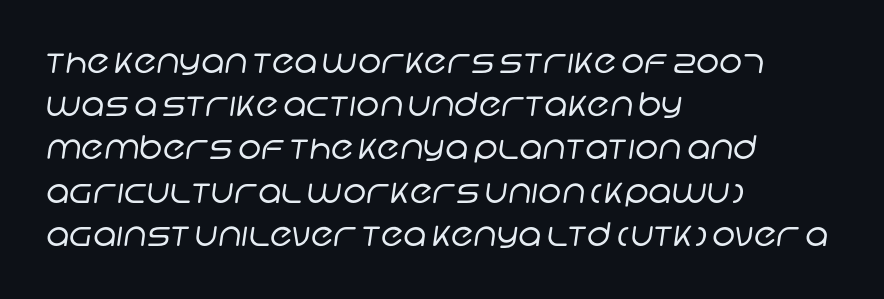
{"serif": "no", "bold": "no", "weight": "regular", "width": "normal", "stroke_contrast": "low", "x_height": "large", "monospaced": "no", "underline": "no", "align": "left", "line_spacing": "normal", "line_spacing_ratio": 1.31, "letter_spacing": "normal", "letter_spacing_em": 0.0, "glyph_px": 33}
